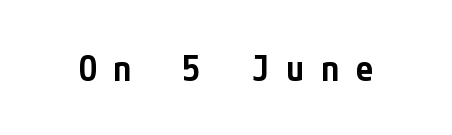
Q: Is the text bold? A: Semi-bold.
Q: Is the text italic (slanted)? A: No, it is upright.
Q: Is the typeface a serif or a sans-serif typeface? A: Sans-serif.
Q: Is the text underlined? A: No.
Q: Is the spacing between letters normal or unusually wide? A: Unusually wide.
Q: Width (condensed, normal, or wide)? A: Condensed.
Q: Stroke contrast? A: Low.
Q: x-height? A: Medium.
